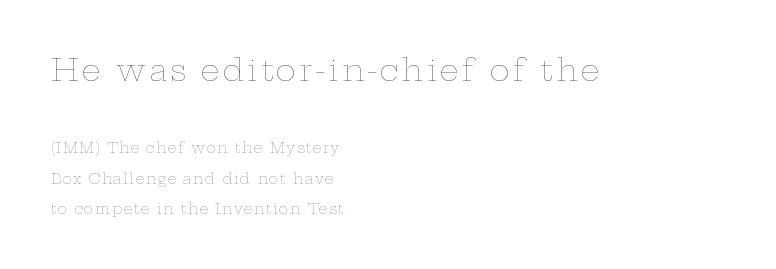
Q: Is the text bold? A: No.
Q: Is the text italic (slanted)? A: No, it is upright.
Q: Is the text underlined? A: No.
Q: How is the paragraph aligned? A: Left-aligned.
Q: Is the spacing between lines tight, normal or loose? A: Loose.
Q: Which block of text is set in a larger size, the first (top) or the second (bottom)? A: The first (top) one.
Q: Width (condensed, normal, or wide)? A: Wide.
Q: Stroke contrast? A: Low.
Q: x-height? A: Medium.
Q: Monospaced? A: No.
